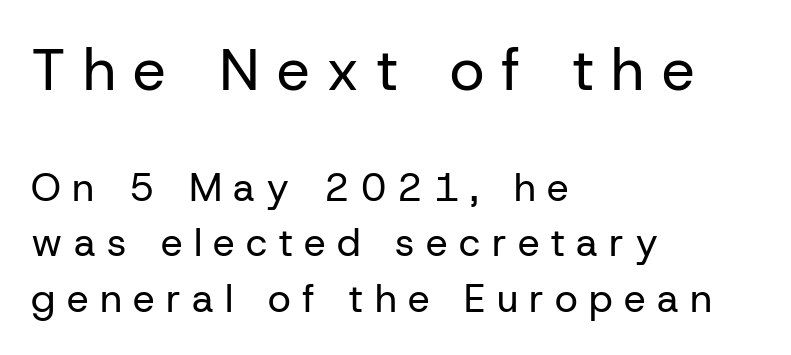
{"serif": "no", "italic": "no", "bold": "no", "weight": "regular", "width": "normal", "stroke_contrast": "low", "x_height": "medium", "monospaced": "no", "underline": "no", "align": "left", "line_spacing": "normal", "line_spacing_ratio": 1.42, "letter_spacing": "wide", "letter_spacing_em": 0.29, "larger_block": "first", "size_ratio": 1.51, "glyph_px": 59}
